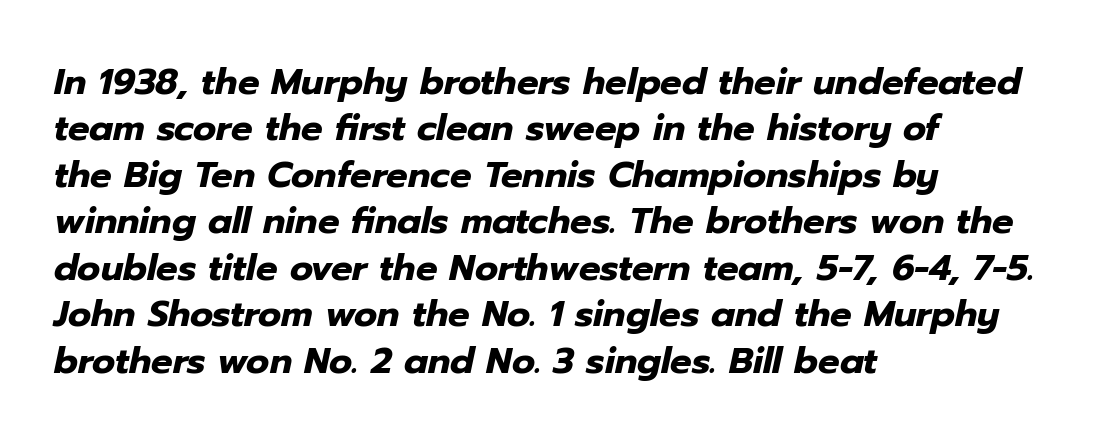
If you measured baseline to baseline, you'd find a middling distance. This is oblique type, the kind used for emphasis or titles. Characters follow at the spacing the type designer built in. You'd pick this weight for a headline — it's a proper bold. The space beneath each line is pristine and unruled. Spacing verdict: proportional, widths tailored to each character.
